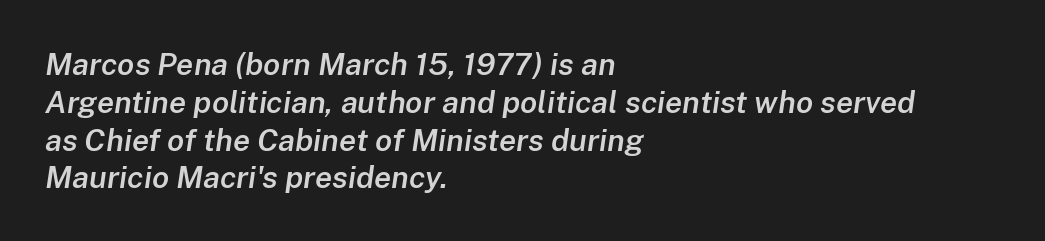
The rendering uses a semibold face; strokes are thickened but not to full bold. The rendering uses natural spacing where letterforms have individual widths. Letter spacing: default. Which margin do the lines hug? The left one — the right edge is uneven. The zone under the glyphs is completely vacant.
